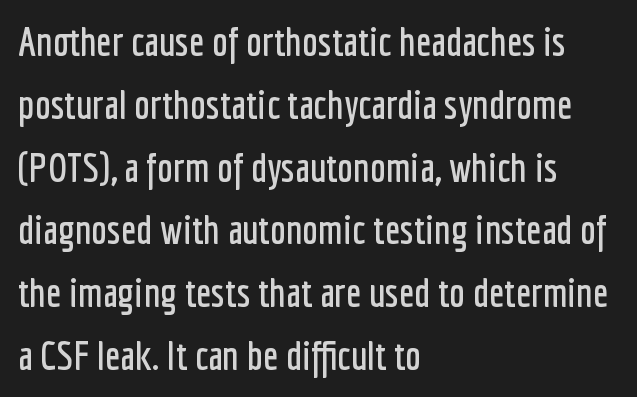
The image shows 40 px condensed sans-serif type, upright; set left-aligned, normal line spacing (1.57x), normal letter spacing, not underlined; low stroke contrast and a medium x-height.
